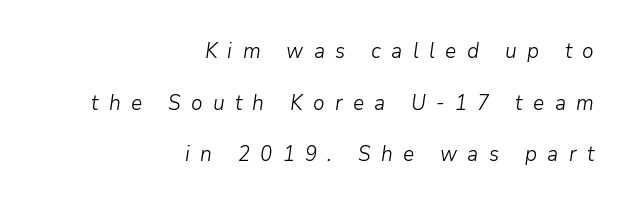
{"italic": "yes", "lean": "right", "slant_degrees": 9, "bold": "no", "underline": "no", "align": "right", "line_spacing": "loose", "line_spacing_ratio": 2.46, "letter_spacing": "wide", "letter_spacing_em": 0.49, "glyph_px": 21}
